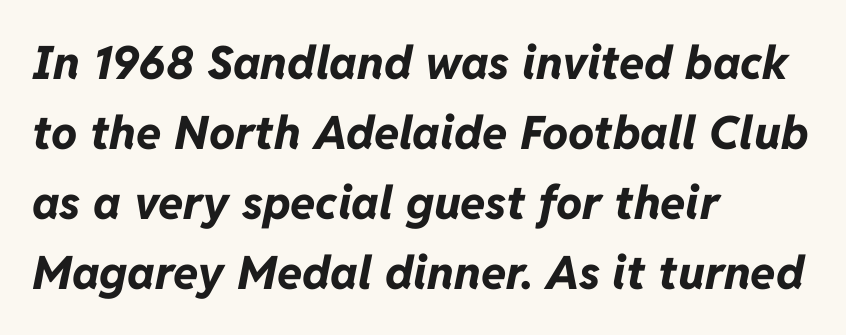
{"italic": "yes", "lean": "right", "slant_degrees": 11, "bold": "yes", "weight": "bold", "width": "normal", "stroke_contrast": "low", "x_height": "medium", "monospaced": "no", "underline": "no", "align": "left", "line_spacing": "normal", "line_spacing_ratio": 1.52, "letter_spacing": "normal", "letter_spacing_em": 0.0, "glyph_px": 46}
